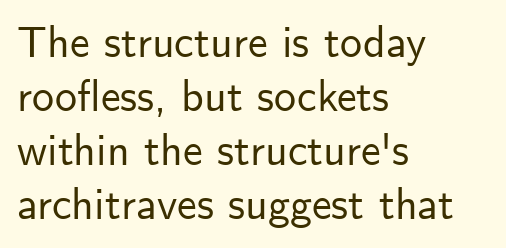
If you drew a ruler down the left edge, every line would touch it. Examine the stroke ends and you'll find no serifs. Varying glyph widths throughout — classic text-font behaviour. Unmarked baselines from the first word to the last. The type is set solid horizontally, with unmodified tracking. A typesetter would mark this as roman, not italic.
